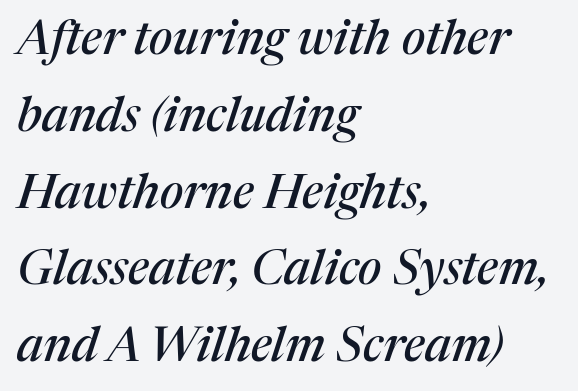
Q: Is the text italic (slanted)? A: Yes, it leans right by about 17 degrees.
Q: Is the typeface a serif or a sans-serif typeface? A: Serif.
Q: Is the text underlined? A: No.
Q: How is the paragraph aligned? A: Left-aligned.
Q: Is the spacing between letters normal or unusually wide? A: Normal.
Q: Is the spacing between lines tight, normal or loose? A: Normal.
Q: Width (condensed, normal, or wide)? A: Normal.
Q: Stroke contrast? A: Medium.
Q: x-height? A: Medium.
Q: Monospaced? A: No.
